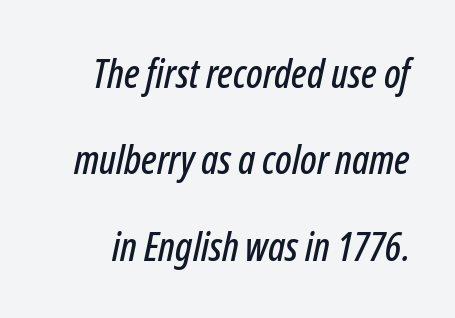
The image shows 40 px condensed type, italic (leaning right); set loose line spacing (2.16x), normal letter spacing, not underlined; low stroke contrast and a medium x-height.
